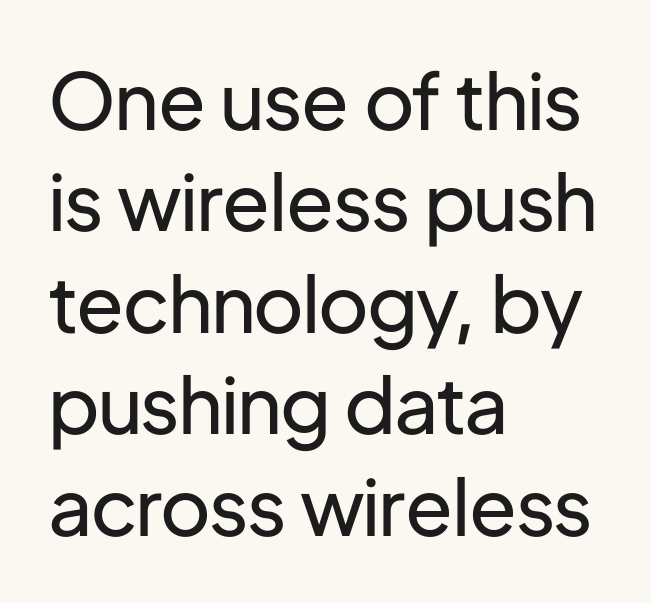
The image shows 78 px regular-weight sans-serif type, upright; set left-aligned, normal line spacing (1.3x), normal letter spacing, not underlined; low stroke contrast and a medium x-height.
